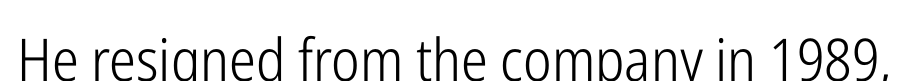
Is this a sans? Yes — the strokes have no serifs. The letters advance in unequal steps, a hallmark of proportional type. Type without underlining. Stroke thickness stays within the range of a standard reading face or lighter.
